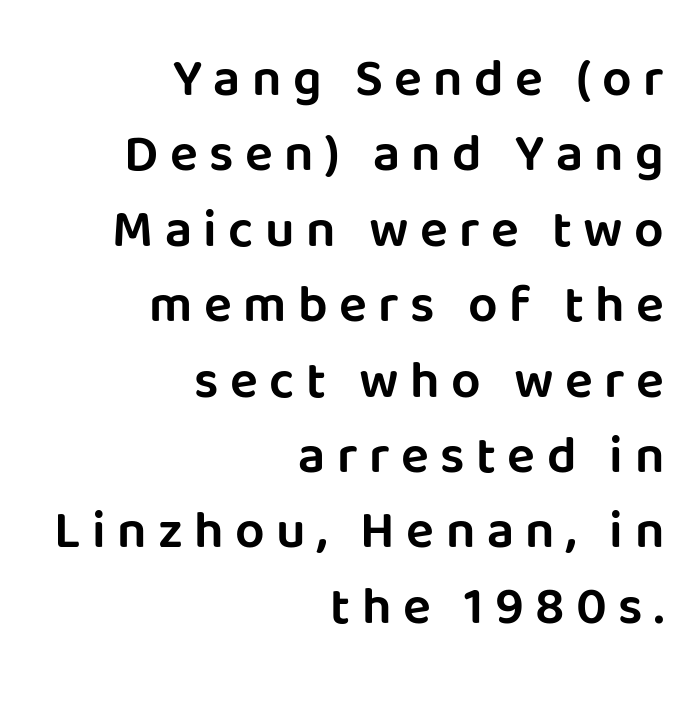
{"serif": "no", "italic": "no", "width": "normal", "stroke_contrast": "low", "x_height": "large", "monospaced": "no", "underline": "no", "align": "right", "line_spacing": "normal", "line_spacing_ratio": 1.45, "letter_spacing": "wide", "letter_spacing_em": 0.22, "glyph_px": 52}
